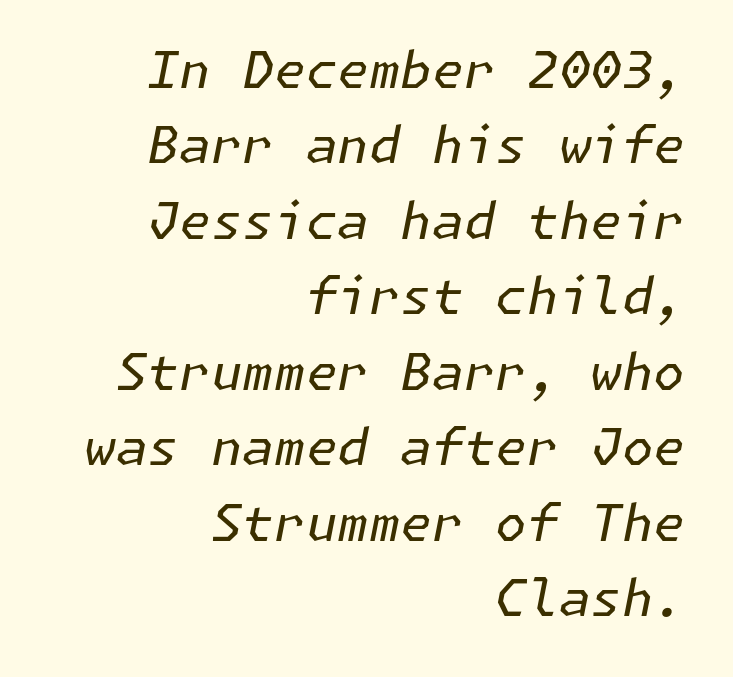
The typeface has the unassuming heft of standard copy or less. Vertical spacing — default. The text carries the slant typical of an italic or oblique font. The ragged edge is on the left, which tells us the setting is flush right.
